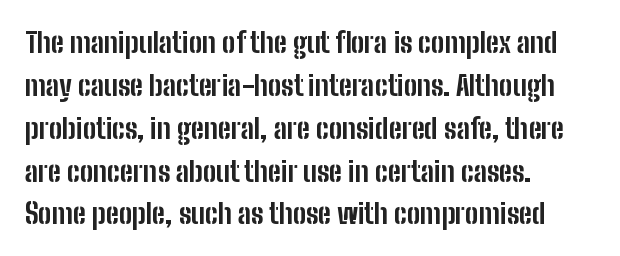
{"serif": "no", "italic": "no", "bold": "yes", "weight": "bold", "width": "condensed", "stroke_contrast": "low", "x_height": "medium", "monospaced": "no", "underline": "no", "align": "left", "line_spacing": "normal", "line_spacing_ratio": 1.53, "letter_spacing": "normal", "letter_spacing_em": 0.0, "glyph_px": 28}
